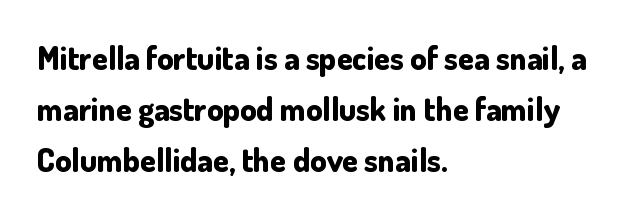
{"serif": "no", "italic": "no", "bold": "yes", "weight": "bold", "width": "normal", "stroke_contrast": "low", "x_height": "small", "monospaced": "no", "underline": "no", "align": "left", "line_spacing": "normal", "line_spacing_ratio": 1.59, "letter_spacing": "normal", "letter_spacing_em": 0.0, "glyph_px": 32}
